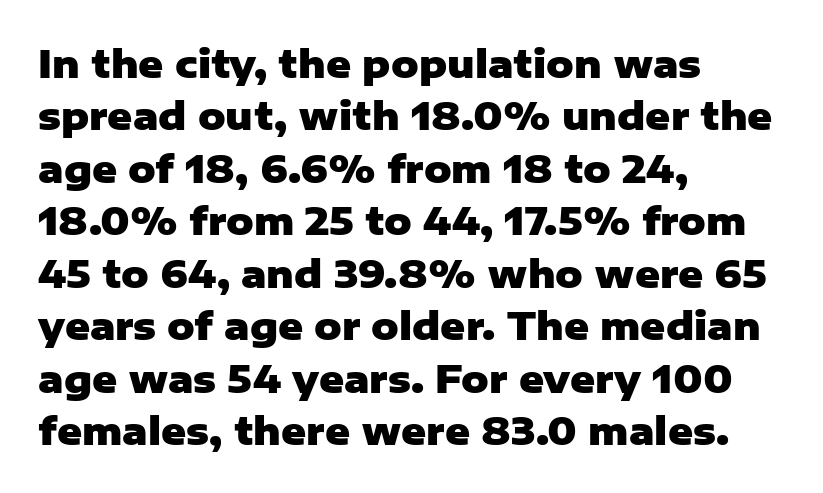
The image shows 38 px heavy sans-serif type, upright; set left-aligned, normal line spacing (1.38x), normal letter spacing, not underlined; low stroke contrast and a medium x-height.
